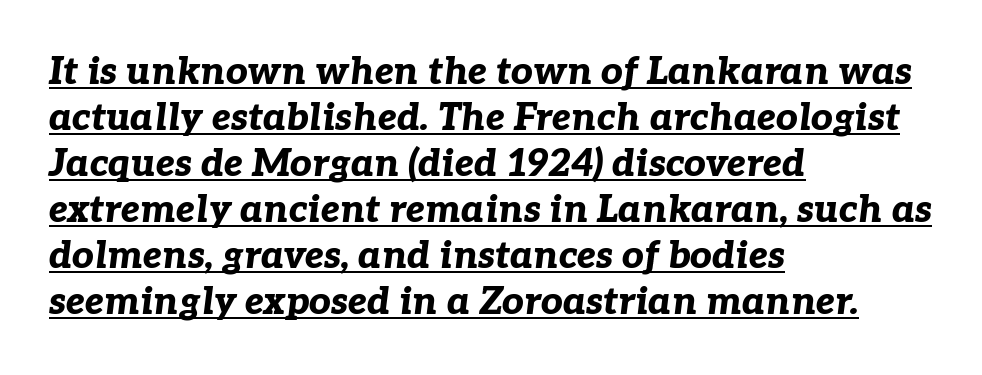
The gaps between neighbouring characters are ordinary and unremarkable. There's an unmistakable incline to the writing here. The sample's only ornament is a line tracing under the words. Each letter keeps its own natural width here, so spacing adapts to shape. Does the copy run flush right? No — it runs flush left. The strokes are fattened all the way to bold.
